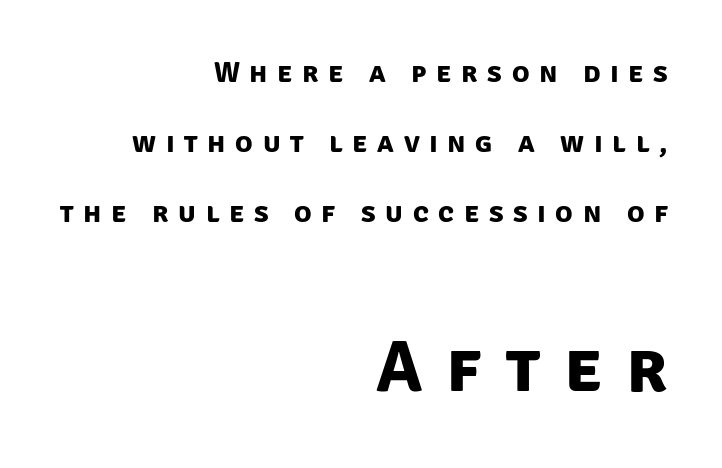
Q: Is the text bold? A: Yes.
Q: Is the typeface a serif or a sans-serif typeface? A: Sans-serif.
Q: Is the text underlined? A: No.
Q: How is the paragraph aligned? A: Right-aligned.
Q: Is the spacing between letters normal or unusually wide? A: Unusually wide.
Q: Is the spacing between lines tight, normal or loose? A: Loose.
Q: Which block of text is set in a larger size, the first (top) or the second (bottom)? A: The second (bottom) one.
Q: Width (condensed, normal, or wide)? A: Normal.
Q: Stroke contrast? A: Low.
Q: x-height? A: Large.
Q: Monospaced? A: No.
